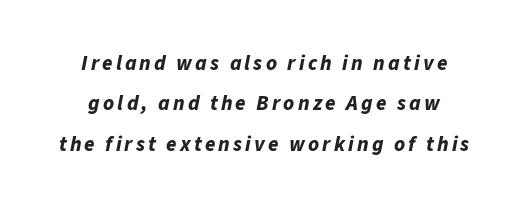
Q: Is the text bold? A: Yes.
Q: Is the text italic (slanted)? A: Yes, it leans right by about 11 degrees.
Q: Is the text underlined? A: No.
Q: How is the paragraph aligned? A: Centered.
Q: Is the spacing between lines tight, normal or loose? A: Loose.
